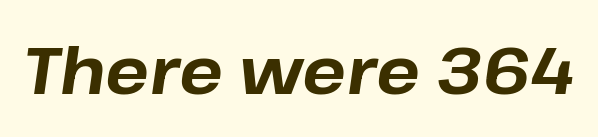
Nobody touched the tracking dial on this one. This sample has the flowing, uneven cadence of proportional lettering. Quick note: underline off. Its strokes are broad and dark, the hallmark of bold type. Would a proofreader flag this as italicized? Yes.
